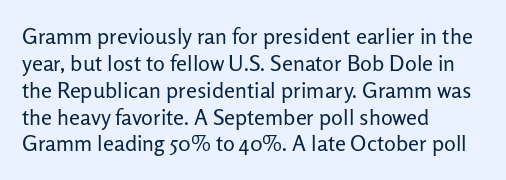
Q: Is the text bold? A: No.
Q: Is the text italic (slanted)? A: No, it is upright.
Q: Is the text underlined? A: No.
Q: How is the paragraph aligned? A: Left-aligned.
Q: Is the spacing between letters normal or unusually wide? A: Normal.
